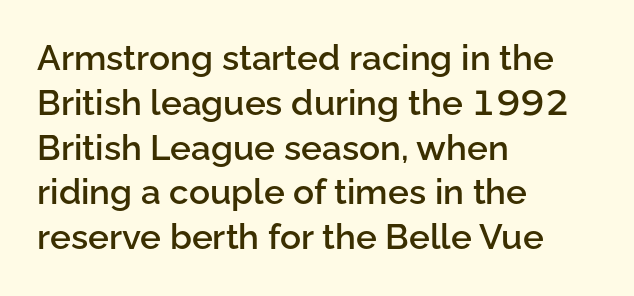
Spacing verdict: proportional, widths tailored to each character. What's the leading like? Ordinary, nothing unusual. The passage shown has conventional tracking throughout. Set as a demibold, roughly 600 on the weight scale. Plain, unruled lines of type. Designer's note — italics off, roman on.
